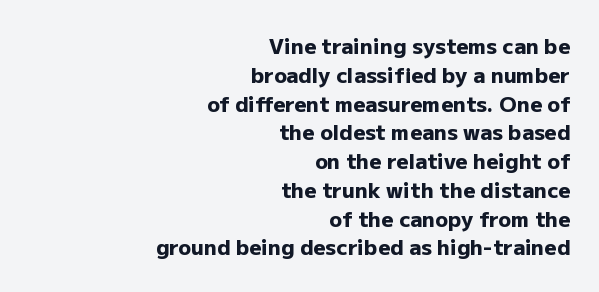
Q: Is the text bold? A: Yes.
Q: Is the text italic (slanted)? A: No, it is upright.
Q: Is the text underlined? A: No.
Q: How is the paragraph aligned? A: Right-aligned.
Q: Is the spacing between letters normal or unusually wide? A: Normal.
Q: Is the spacing between lines tight, normal or loose? A: Normal.
